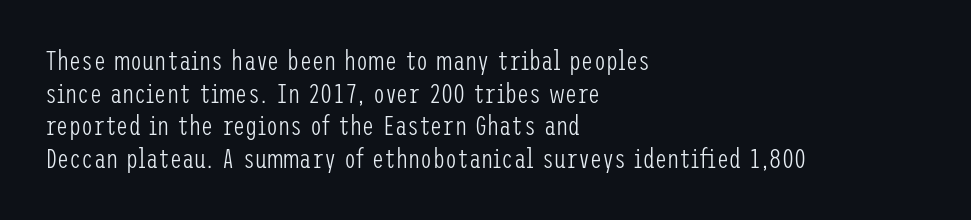
The image shows 27 px text type, upright; set left-aligned, line spacing 1.21x, normal letter spacing, not underlined.
